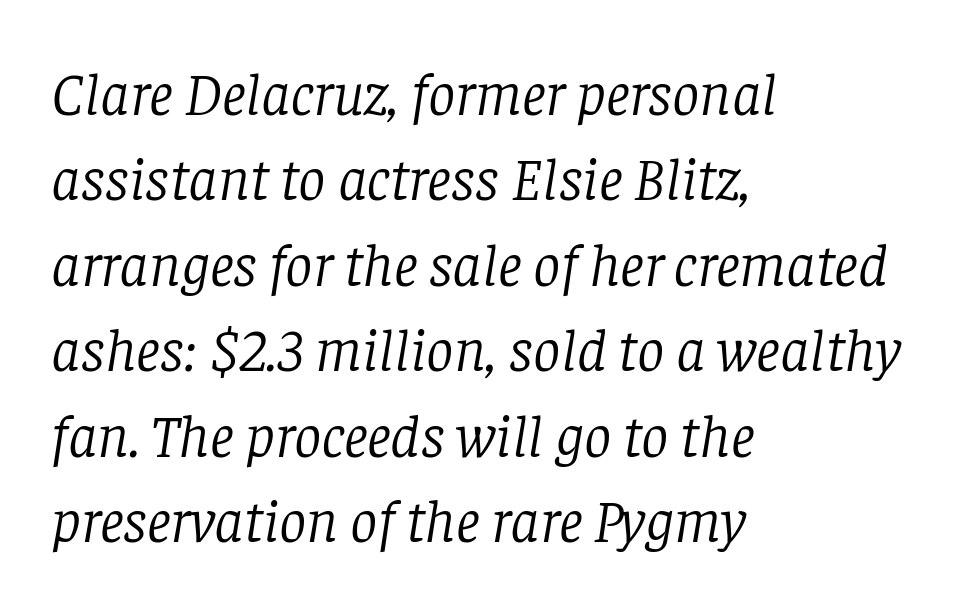
The image shows 61 px light serif type, italic (leaning right); set left-aligned, normal line spacing (1.4x), normal letter spacing, not underlined; low stroke contrast and a large x-height.
